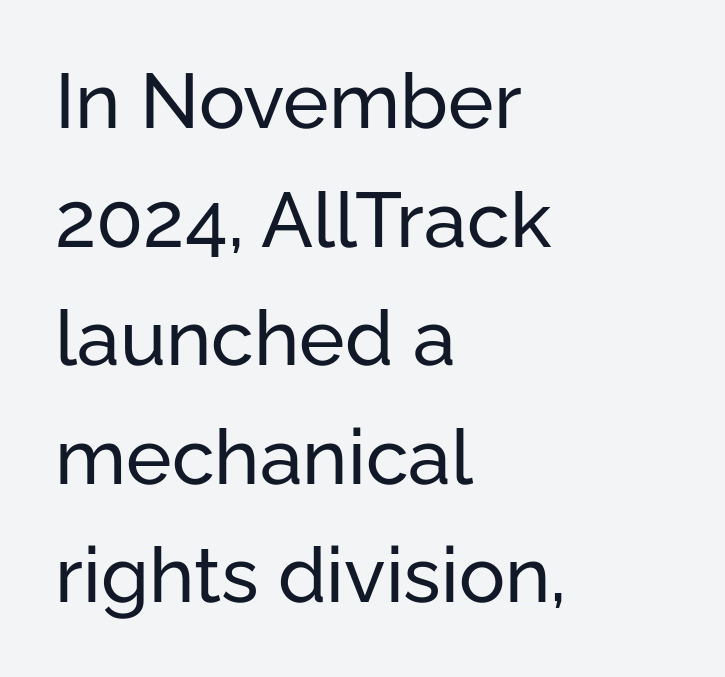
The image shows 77 px sans-serif type, upright; set left-aligned, normal line spacing (1.54x), normal letter spacing, not underlined; low stroke contrast and a medium x-height.
